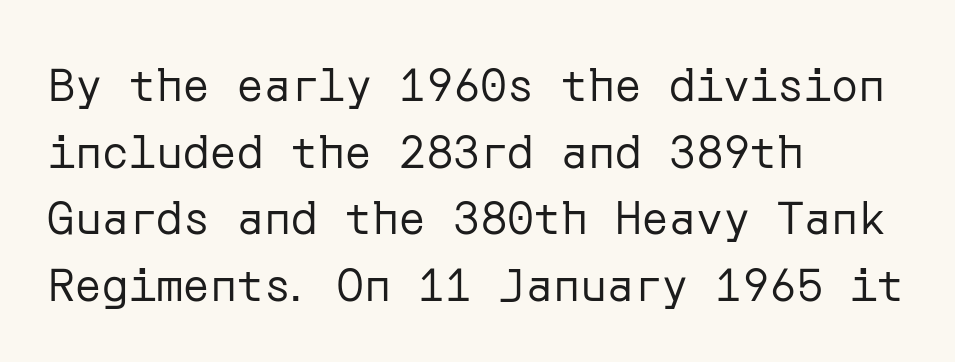
This is not heavy type; no bold has been used. This is the regular roman posture of the typeface. The lines in this sample share a left origin and differ only in where they stop. Does the leading feel generous? No, just average. A clean baseline with only descenders dipping below it. Default kerning and tracking; the words read as compact shapes.
